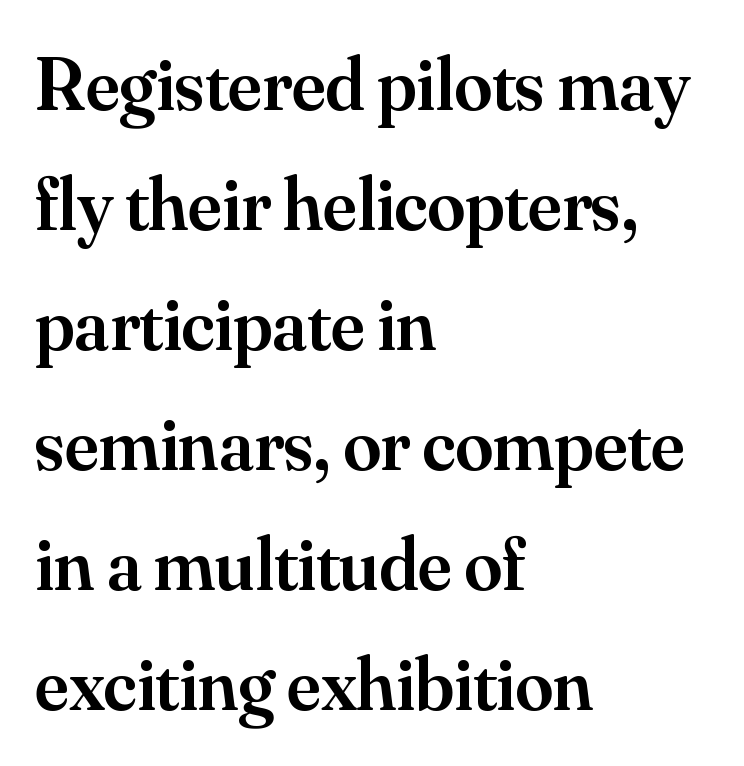
{"serif": "yes", "italic": "no", "bold": "semi", "weight": "semibold", "width": "normal", "stroke_contrast": "medium", "x_height": "small", "monospaced": "no", "underline": "no", "align": "left", "line_spacing": "normal", "line_spacing_ratio": 1.58, "letter_spacing": "normal", "letter_spacing_em": 0.0, "glyph_px": 76}
